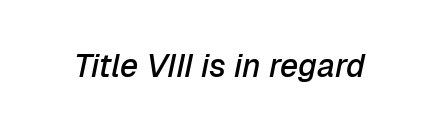
Q: Is the text bold? A: Semi-bold.
Q: Is the text italic (slanted)? A: Yes, it leans right by about 12 degrees.
Q: Is the text underlined? A: No.
Q: Is the spacing between letters normal or unusually wide? A: Normal.
Q: Width (condensed, normal, or wide)? A: Normal.
Q: Stroke contrast? A: Low.
Q: x-height? A: Medium.
Q: Monospaced? A: No.
